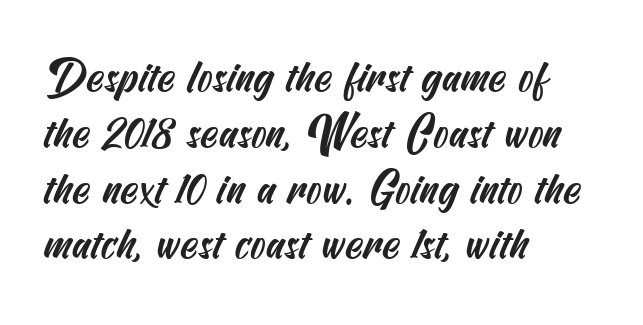
Quick note: underline off. How are the letters spaced? Ordinarily, with no added tracking. The glyphs in this specimen are sans serif. These lines are set flush left with a ragged right edge.
